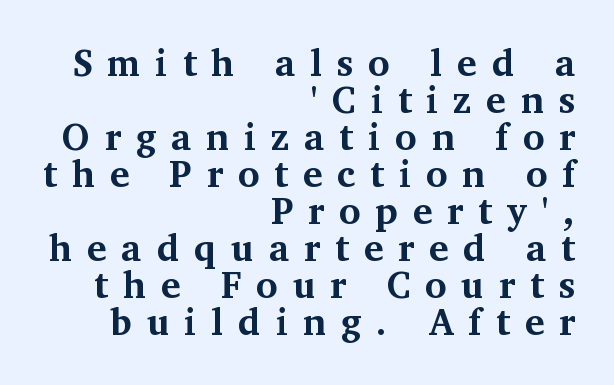
The image shows 37 px bold serif type, upright; set right-aligned, tight line spacing (1.0x), unusually wide letter spacing (+0.4 em), not underlined; medium stroke contrast and a medium x-height.
